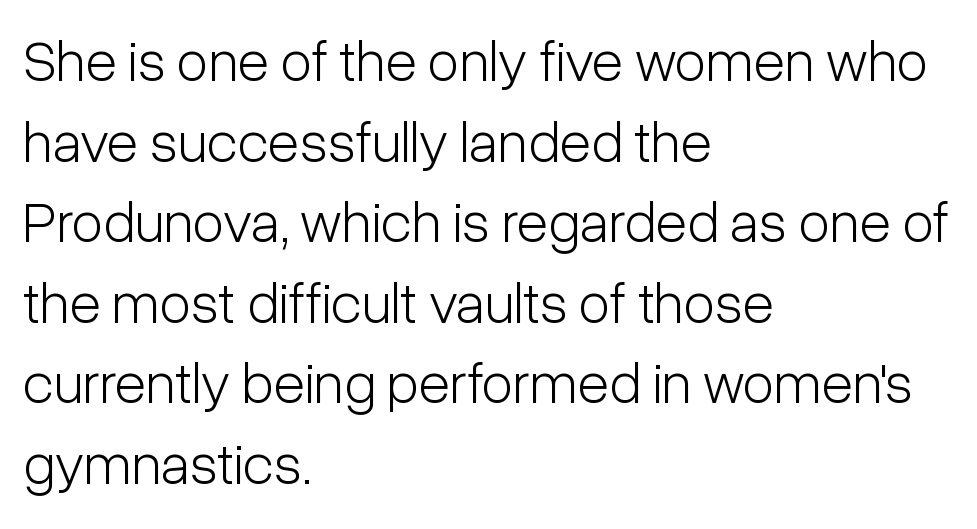
The image shows 58 px light, condensed sans-serif type, upright; set left-aligned, normal line spacing (1.39x), normal letter spacing, not underlined; low stroke contrast and a medium x-height.
